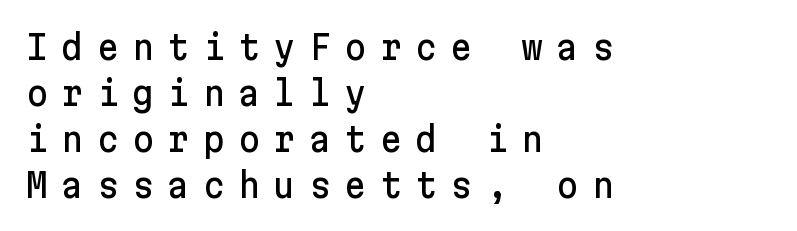
The rendering uses a moderate line-height, typical for paragraphs. Are there feet on the stems? There aren't — it's a sans. Notice how the stems are strictly vertical — no italics here. One-word summary of the alignment: left.
